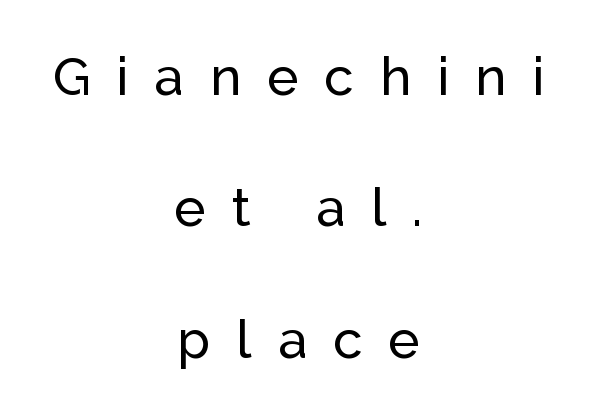
Q: Is the text italic (slanted)? A: No, it is upright.
Q: Is the typeface a serif or a sans-serif typeface? A: Sans-serif.
Q: Is the text underlined? A: No.
Q: How is the paragraph aligned? A: Centered.
Q: Is the spacing between letters normal or unusually wide? A: Unusually wide.
Q: Is the spacing between lines tight, normal or loose? A: Loose.
Q: Width (condensed, normal, or wide)? A: Normal.
Q: Stroke contrast? A: Low.
Q: x-height? A: Medium.
Q: Monospaced? A: No.
